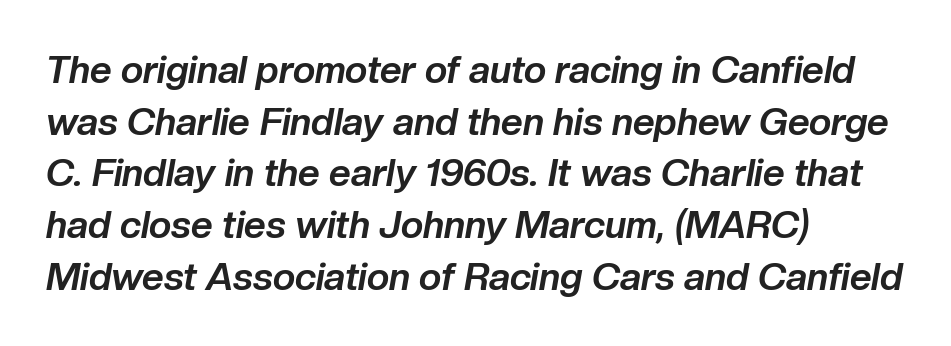
{"italic": "yes", "lean": "right", "slant_degrees": 10, "bold": "yes", "weight": "bold", "width": "normal", "stroke_contrast": "low", "x_height": "medium", "monospaced": "no", "underline": "no", "align": "left", "line_spacing": "normal", "line_spacing_ratio": 1.36, "letter_spacing": "normal", "letter_spacing_em": 0.0, "glyph_px": 38}
